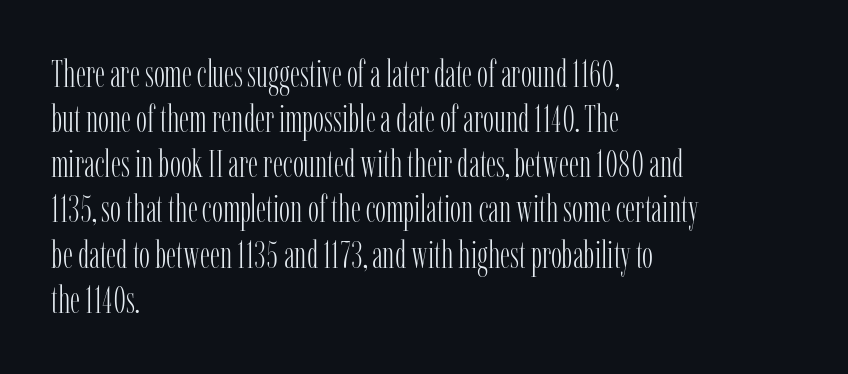
Q: Is the text bold? A: No.
Q: Is the text italic (slanted)? A: No, it is upright.
Q: Is the typeface a serif or a sans-serif typeface? A: Serif.
Q: Is the text underlined? A: No.
Q: How is the paragraph aligned? A: Left-aligned.
Q: Is the spacing between letters normal or unusually wide? A: Normal.
Q: Width (condensed, normal, or wide)? A: Condensed.
Q: Stroke contrast? A: Low.
Q: x-height? A: Medium.
Q: Monospaced? A: No.
